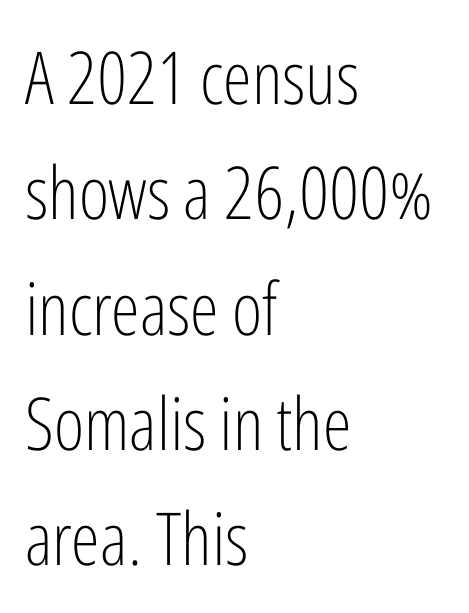
{"serif": "no", "italic": "no", "bold": "no", "weight": "light", "width": "condensed", "stroke_contrast": "low", "x_height": "medium", "monospaced": "no", "underline": "no", "align": "left", "line_spacing": "normal", "line_spacing_ratio": 1.58, "letter_spacing": "normal", "letter_spacing_em": 0.0, "glyph_px": 73}
